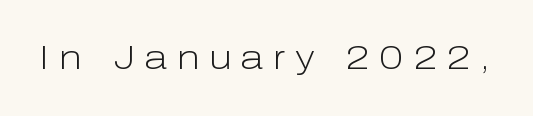
The image shows 34 px light sans-serif type, upright; set unusually wide letter spacing (+0.29 em), not underlined; low stroke contrast and a medium x-height.
